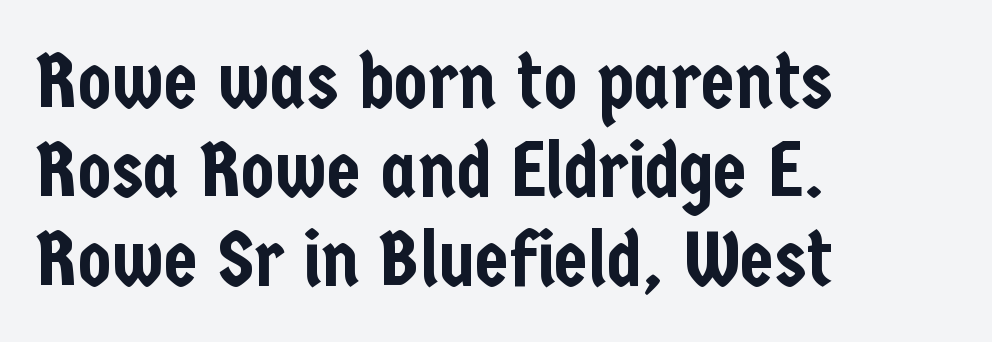
A typesetter would call this leading minimal, almost set solid. Underline: absent. Where is the straight margin? On the left. Does the type have serifs? No, each stem ends abruptly.
